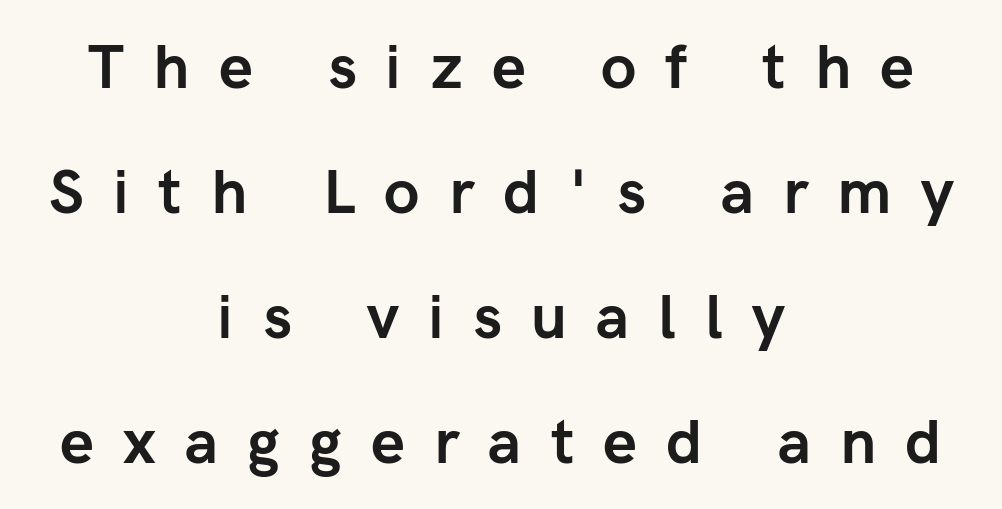
Neither beginnings nor endings align; midpoints do. What's the leading like? Stretched, with rows far apart. Words float on clear page, feet unadorned. Observe the absence of serifs on each vertical stroke in this sample. Think of a printed novel: that variable character pitch is what you see here. Strokes here are thick enough to call this a true bold.
